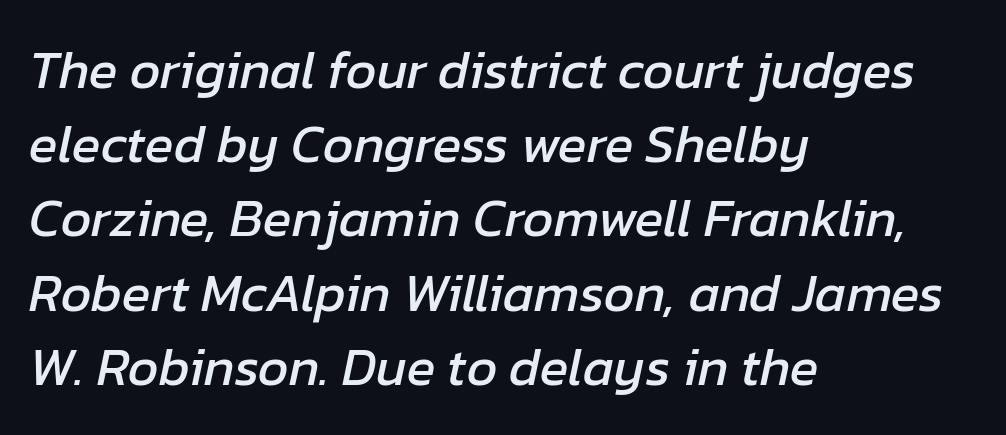
Q: Is the text italic (slanted)? A: Yes, it leans right by about 12 degrees.
Q: Is the text underlined? A: No.
Q: How is the paragraph aligned? A: Left-aligned.
Q: Is the spacing between letters normal or unusually wide? A: Normal.
Q: Is the spacing between lines tight, normal or loose? A: Normal.
Q: Width (condensed, normal, or wide)? A: Normal.
Q: Stroke contrast? A: Low.
Q: x-height? A: Medium.
Q: Monospaced? A: No.
